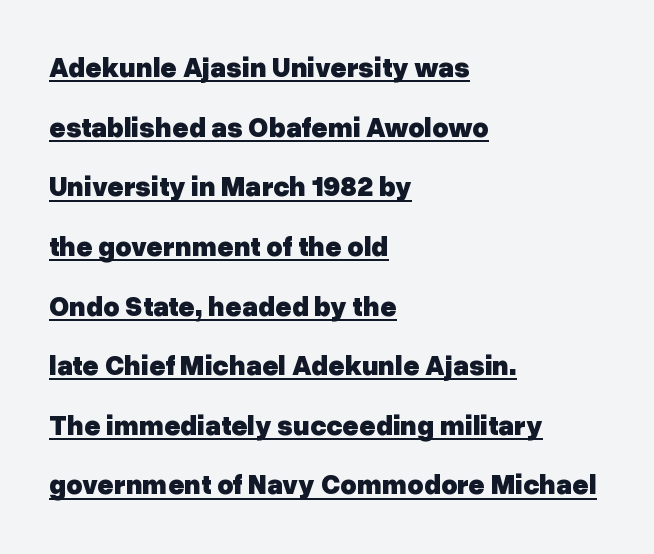
{"serif": "no", "italic": "no", "bold": "yes", "weight": "heavy", "width": "normal", "stroke_contrast": "low", "x_height": "medium", "monospaced": "no", "underline": "yes", "align": "left", "line_spacing": "loose", "line_spacing_ratio": 2.13, "letter_spacing": "normal", "letter_spacing_em": 0.0, "glyph_px": 28}
